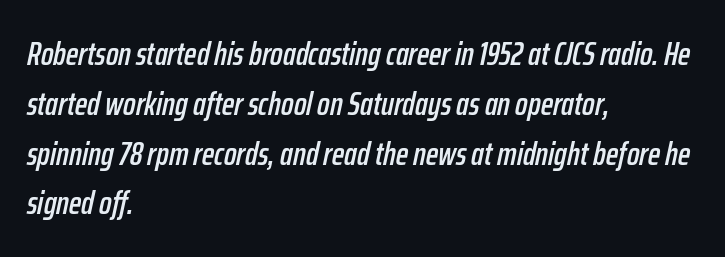
The rag falls on the right side of this text block. One glance says typical: line gaps are just what's usual. Does extra space separate the letters? No, they use regular spacing. Do the characters align in a grid? No, the font is proportional.
